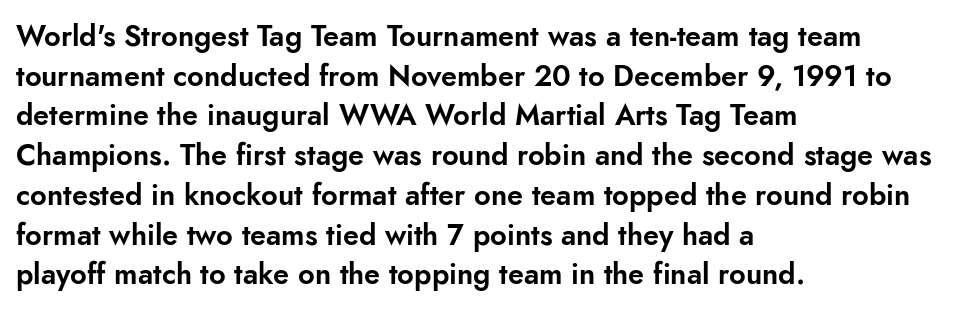
The designer left line spacing at the default. Just letters on the line, the space beneath them empty. Honestly, the letter spacing is just normal — you wouldn't notice it. Do the letters lean? They stand straight. Character widths vary here, with narrow letters taking less room than wide ones. Horizontally, the lines are justified to the leading edge only.
